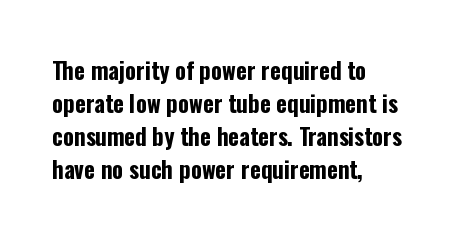
The gaps between neighbouring characters are ordinary and unremarkable. A dark, heavy texture on the line: the type is bold. Leftover space on each line is placed entirely after the last word. Reading down the column, the eye jumps a familiar distance to each next line. This is the regular roman posture of the typeface.
